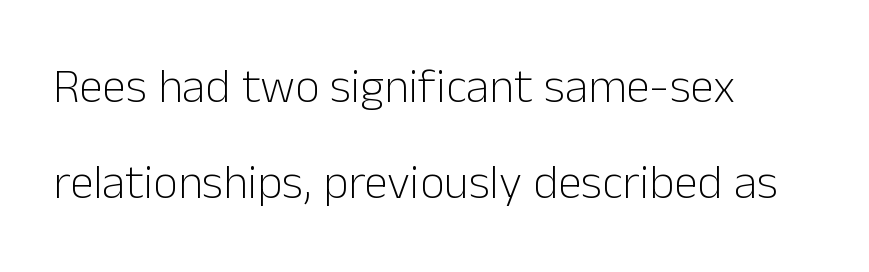
{"serif": "no", "italic": "no", "bold": "no", "weight": "light", "width": "normal", "stroke_contrast": "low", "x_height": "medium", "monospaced": "no", "underline": "no", "align": "left", "line_spacing": "loose", "line_spacing_ratio": 2.01, "letter_spacing": "normal", "letter_spacing_em": 0.0, "glyph_px": 48}
